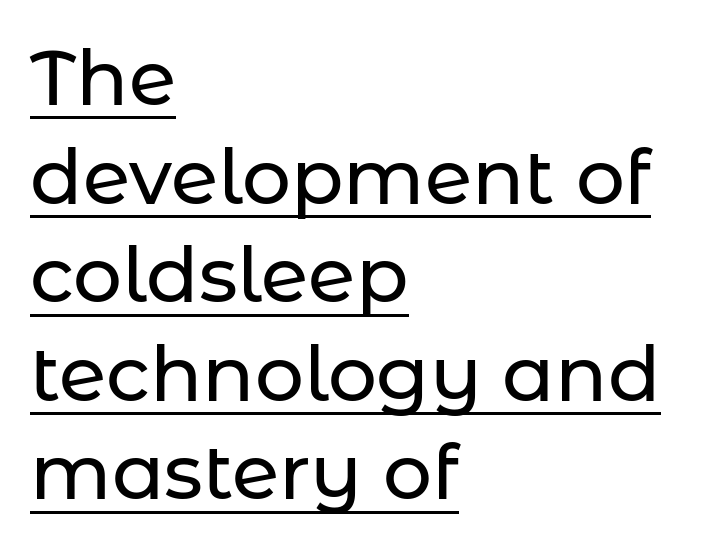
{"serif": "no", "italic": "no", "width": "normal", "stroke_contrast": "low", "x_height": "medium", "monospaced": "no", "underline": "yes", "align": "left", "line_spacing": "normal", "line_spacing_ratio": 1.28, "letter_spacing": "normal", "letter_spacing_em": 0.0, "glyph_px": 77}
